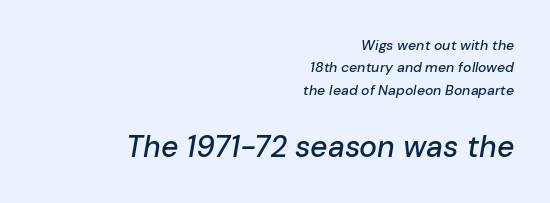
{"italic": "yes", "lean": "right", "slant_degrees": 10, "width": "normal", "stroke_contrast": "low", "x_height": "medium", "monospaced": "no", "underline": "no", "align": "right", "line_spacing": "normal", "line_spacing_ratio": 1.59, "letter_spacing": "normal", "letter_spacing_em": 0.0, "larger_block": "second", "size_ratio": 2.14, "glyph_px": 30}
